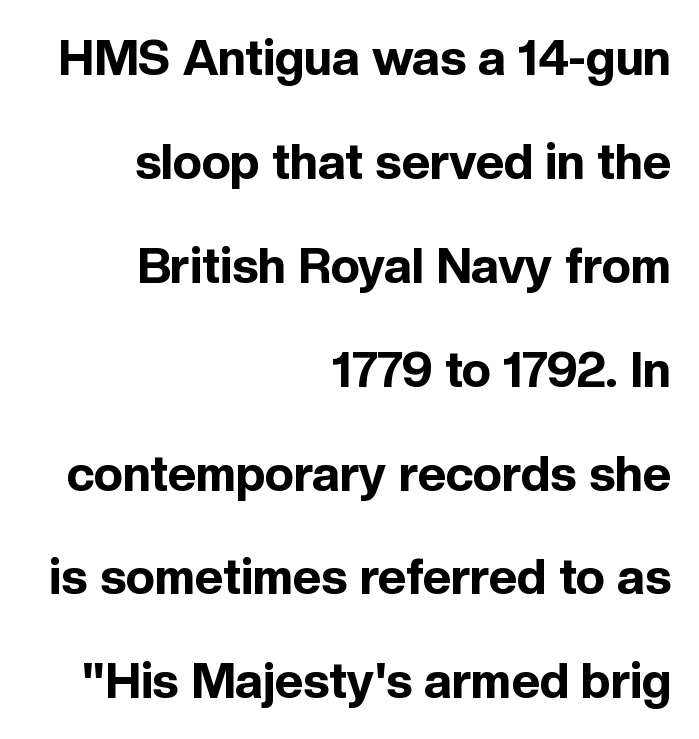
The image shows 49 px bold sans-serif type, upright; set right-aligned, loose line spacing (2.12x), normal letter spacing, not underlined; a medium x-height.
